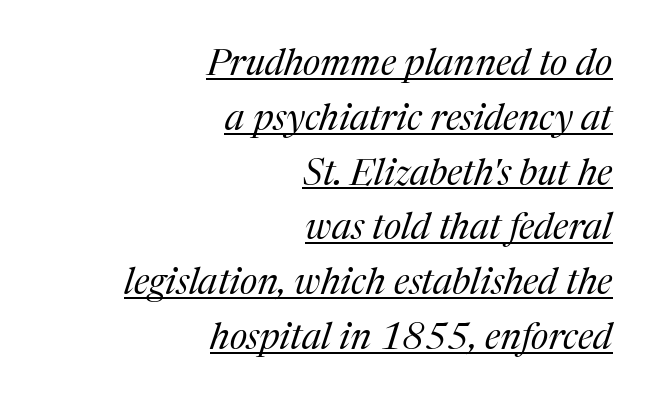
{"serif": "yes", "italic": "yes", "lean": "right", "slant_degrees": 17, "bold": "no", "weight": "regular", "width": "normal", "stroke_contrast": "medium", "x_height": "medium", "monospaced": "no", "underline": "yes", "align": "right", "line_spacing": "normal", "line_spacing_ratio": 1.48, "letter_spacing": "normal", "letter_spacing_em": 0.0, "glyph_px": 37}
